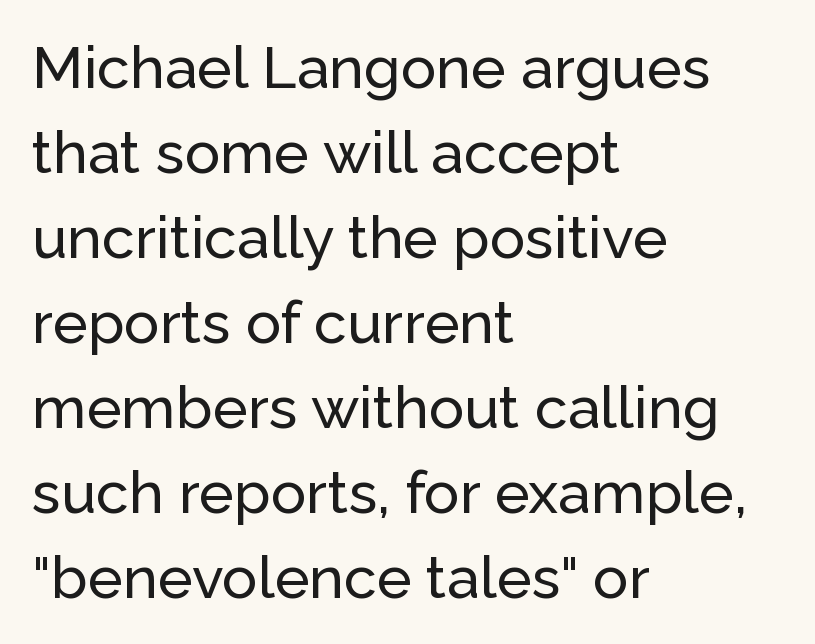
Q: Is the text italic (slanted)? A: No, it is upright.
Q: Is the typeface a serif or a sans-serif typeface? A: Sans-serif.
Q: Is the text underlined? A: No.
Q: How is the paragraph aligned? A: Left-aligned.
Q: Is the spacing between letters normal or unusually wide? A: Normal.
Q: Is the spacing between lines tight, normal or loose? A: Normal.
Q: Width (condensed, normal, or wide)? A: Normal.
Q: Stroke contrast? A: Low.
Q: x-height? A: Medium.
Q: Monospaced? A: No.
